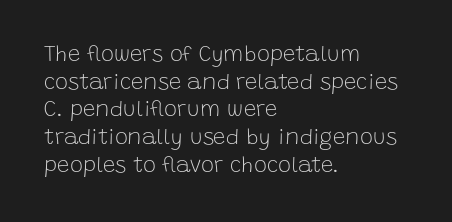
Q: Is the text bold? A: No.
Q: Is the text italic (slanted)? A: No, it is upright.
Q: Is the text underlined? A: No.
Q: How is the paragraph aligned? A: Left-aligned.
Q: Is the spacing between letters normal or unusually wide? A: Normal.
Q: Is the spacing between lines tight, normal or loose? A: Normal.
